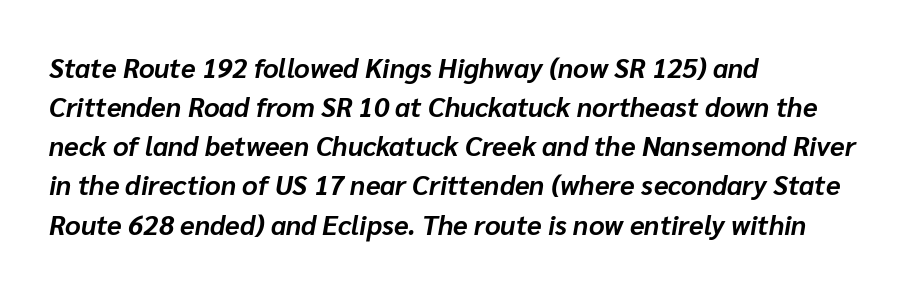
The image shows 27 px bold type, italic (leaning right); set left-aligned, normal line spacing (1.45x), normal letter spacing, not underlined.
